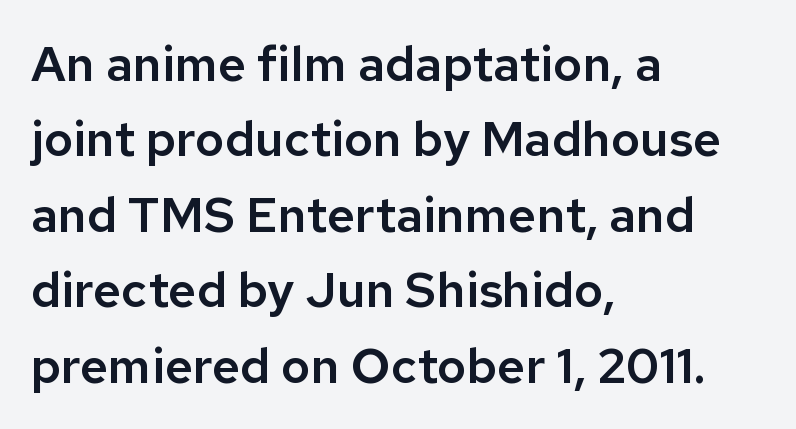
{"serif": "no", "italic": "no", "width": "normal", "stroke_contrast": "low", "x_height": "medium", "monospaced": "no", "underline": "no", "align": "left", "line_spacing": "normal", "line_spacing_ratio": 1.54, "letter_spacing": "normal", "letter_spacing_em": 0.0, "glyph_px": 49}
